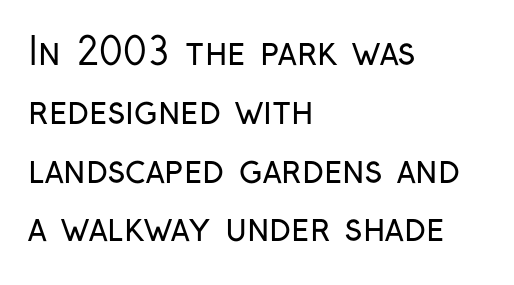
The image shows 37 px regular-weight, condensed sans-serif type, upright; set left-aligned, normal line spacing (1.59x), normal letter spacing, not underlined; low stroke contrast and a medium x-height.
